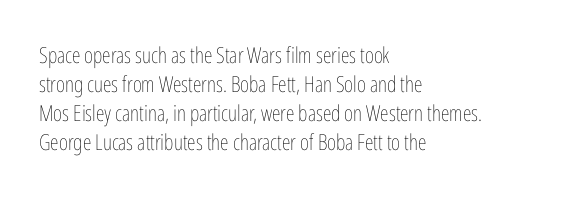
{"italic": "no", "bold": "no", "underline": "no", "align": "left", "line_spacing": "normal", "line_spacing_ratio": 1.32, "letter_spacing": "normal", "letter_spacing_em": 0.0, "glyph_px": 22}
